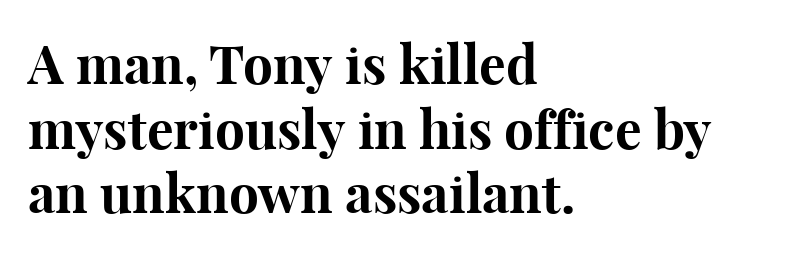
Q: Is the text bold? A: Yes.
Q: Is the text italic (slanted)? A: No, it is upright.
Q: Is the typeface a serif or a sans-serif typeface? A: Serif.
Q: Is the text underlined? A: No.
Q: How is the paragraph aligned? A: Left-aligned.
Q: Is the spacing between letters normal or unusually wide? A: Normal.
Q: Width (condensed, normal, or wide)? A: Normal.
Q: Stroke contrast? A: High.
Q: x-height? A: Medium.
Q: Monospaced? A: No.
